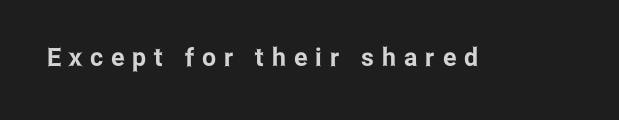
The string is rendered with underlining switched off. Tracking value appears strongly positive — letters spread wide. Characters remain perfectly vertical along every line.
